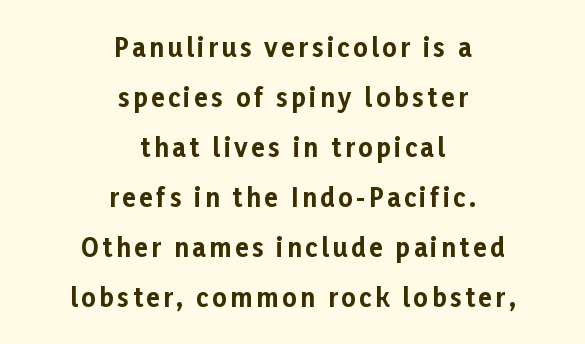
{"italic": "no", "bold": "yes", "underline": "no", "align": "center", "line_spacing": "loose", "line_spacing_ratio": 2.0, "glyph_px": 25}
